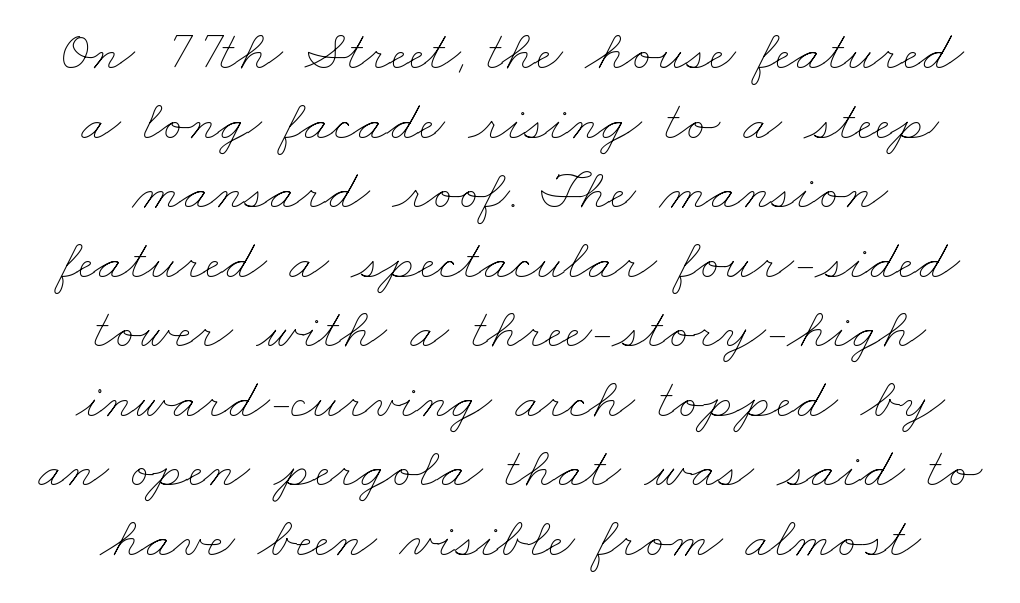
{"bold": "no", "weight": "thin", "width": "wide", "stroke_contrast": "low", "x_height": "small", "monospaced": "no", "underline": "no", "line_spacing_ratio": 1.22, "letter_spacing": "normal", "letter_spacing_em": 0.0, "glyph_px": 57}
